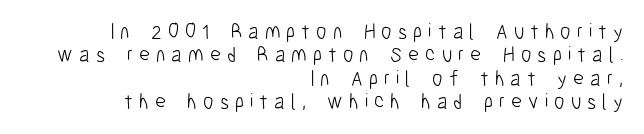
Right-aligned paragraph, ragged on the left. The tracking reads as deliberately expanded to a designer's eye. The block of text is dense from top to bottom, with scant space between rows. The face looks like a standard text weight, possibly lighter. The space directly below the letters is spotless. Posture: straight, roman, zero tilt.
